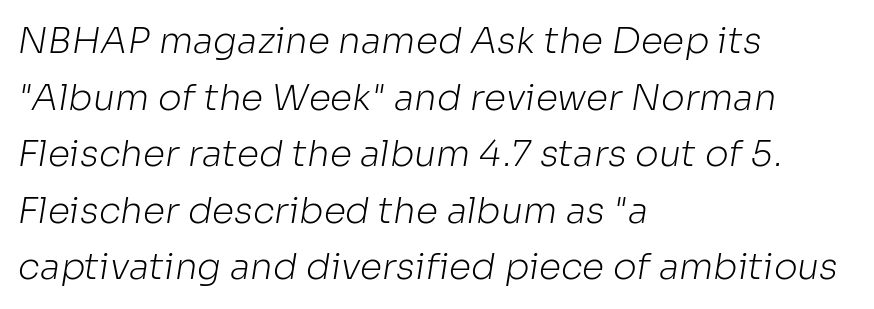
The image shows 36 px light sans-serif type; set left-aligned, normal line spacing (1.57x), normal letter spacing, not underlined; low stroke contrast and a medium x-height.
